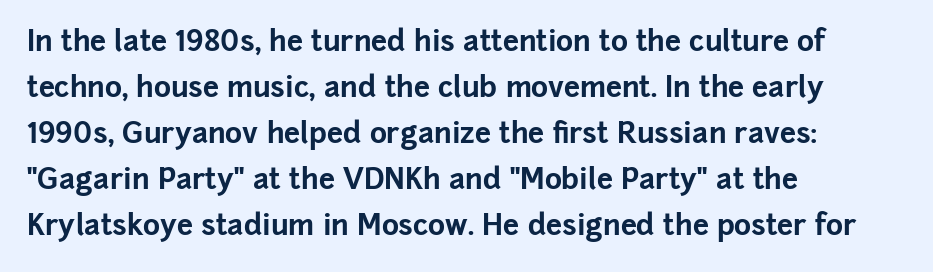
{"serif": "no", "italic": "no", "bold": "yes", "weight": "bold", "width": "normal", "stroke_contrast": "low", "x_height": "medium", "monospaced": "no", "underline": "no", "align": "left", "line_spacing": "normal", "line_spacing_ratio": 1.59, "letter_spacing": "normal", "letter_spacing_em": 0.0, "glyph_px": 29}
